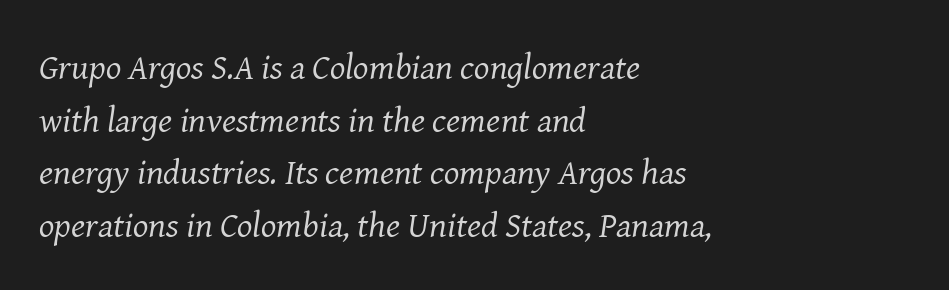
The image shows 36 px regular-weight serif type, italic (leaning right); set left-aligned, normal line spacing (1.46x), normal letter spacing, not underlined; medium stroke contrast and a medium x-height.
